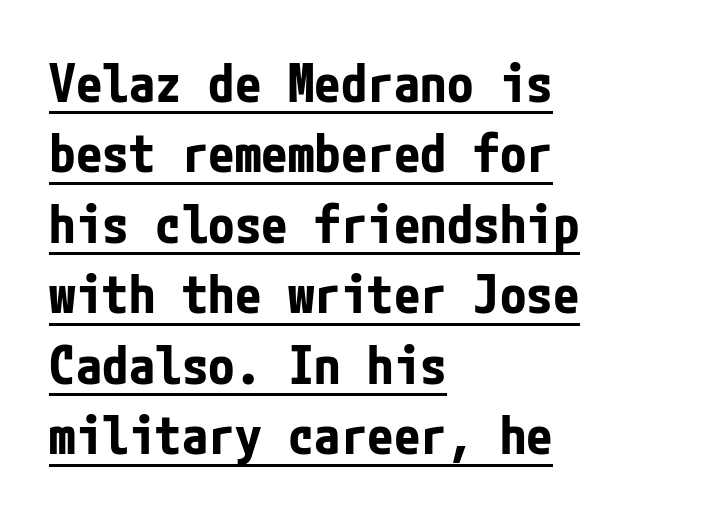
{"serif": "no", "italic": "no", "bold": "yes", "weight": "bold", "width": "condensed", "stroke_contrast": "low", "x_height": "medium", "underline": "yes", "align": "left", "line_spacing": "normal", "line_spacing_ratio": 1.33, "letter_spacing": "normal", "letter_spacing_em": 0.0, "glyph_px": 53}
